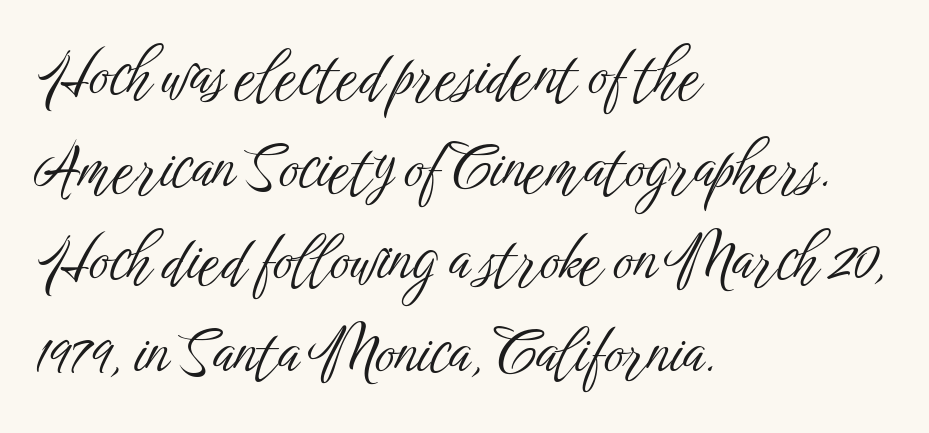
{"serif": "no", "bold": "no", "weight": "light", "width": "condensed", "stroke_contrast": "low", "x_height": "medium", "monospaced": "no", "underline": "no", "align": "left", "line_spacing": "normal", "line_spacing_ratio": 1.52, "letter_spacing": "normal", "letter_spacing_em": 0.0, "glyph_px": 61}
